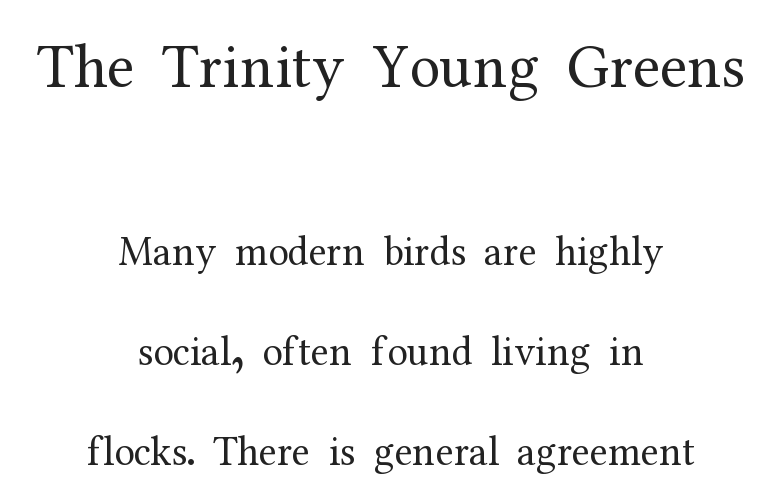
The image shows 62 px regular-weight serif type, upright; set centered, loose line spacing (2.44x), normal letter spacing, not underlined; the first (top) block is 1.51x larger; medium stroke contrast and a medium x-height.
